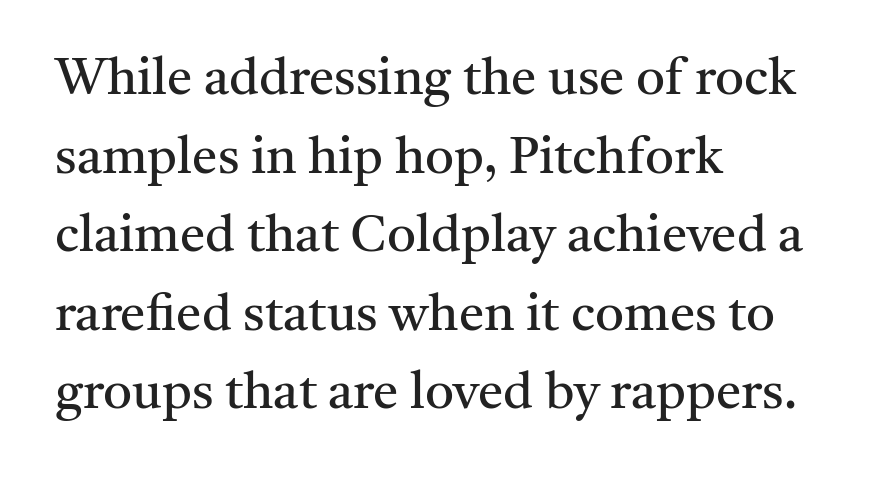
{"serif": "yes", "italic": "no", "bold": "no", "weight": "regular", "width": "normal", "stroke_contrast": "medium", "x_height": "medium", "monospaced": "no", "underline": "no", "align": "left", "line_spacing": "normal", "line_spacing_ratio": 1.54, "letter_spacing": "normal", "letter_spacing_em": 0.0, "glyph_px": 51}
